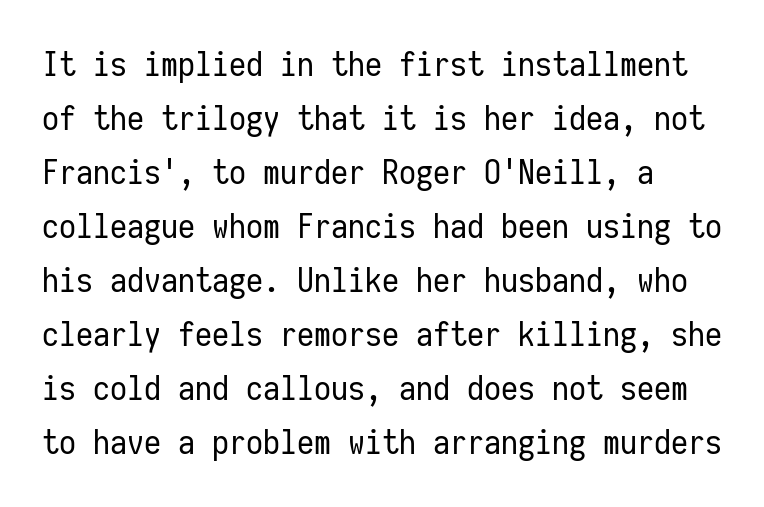
{"serif": "no", "italic": "no", "bold": "no", "weight": "regular", "width": "condensed", "stroke_contrast": "low", "x_height": "medium", "monospaced": "yes", "underline": "no", "line_spacing": "normal", "line_spacing_ratio": 1.59, "letter_spacing": "normal", "letter_spacing_em": 0.0, "glyph_px": 34}
